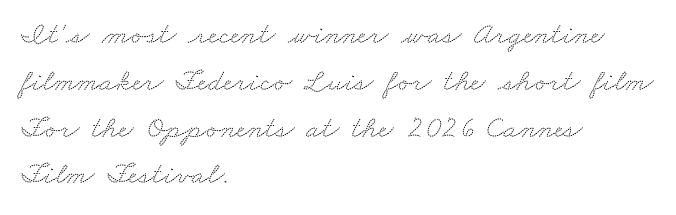
Q: Is the typeface a serif or a sans-serif typeface? A: Serif.
Q: Is the text underlined? A: No.
Q: How is the paragraph aligned? A: Left-aligned.
Q: Is the spacing between letters normal or unusually wide? A: Normal.
Q: Is the spacing between lines tight, normal or loose? A: Normal.
Q: Width (condensed, normal, or wide)? A: Wide.
Q: Stroke contrast? A: Medium.
Q: x-height? A: Small.
Q: Monospaced? A: No.
